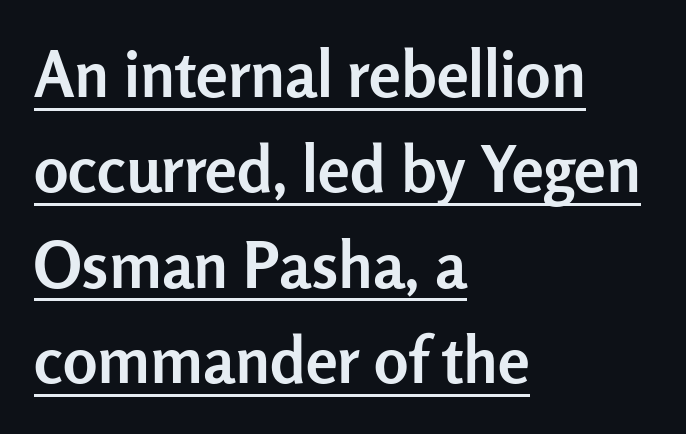
Q: Is the text bold? A: Yes.
Q: Is the text italic (slanted)? A: No, it is upright.
Q: Is the typeface a serif or a sans-serif typeface? A: Sans-serif.
Q: Is the text underlined? A: Yes.
Q: How is the paragraph aligned? A: Left-aligned.
Q: Is the spacing between letters normal or unusually wide? A: Normal.
Q: Is the spacing between lines tight, normal or loose? A: Normal.
Q: Width (condensed, normal, or wide)? A: Normal.
Q: Stroke contrast? A: Low.
Q: x-height? A: Medium.
Q: Monospaced? A: No.
